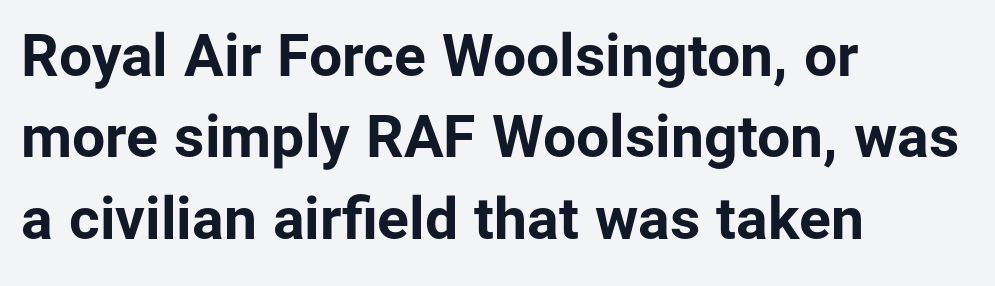
Horizontal bands of white between lines are of average thickness. A typesetter would label this face a sans. Each line starts at the same left margin while the right side varies. On the weight axis this lands at bold, roughly 700. Quick note: underline off.
